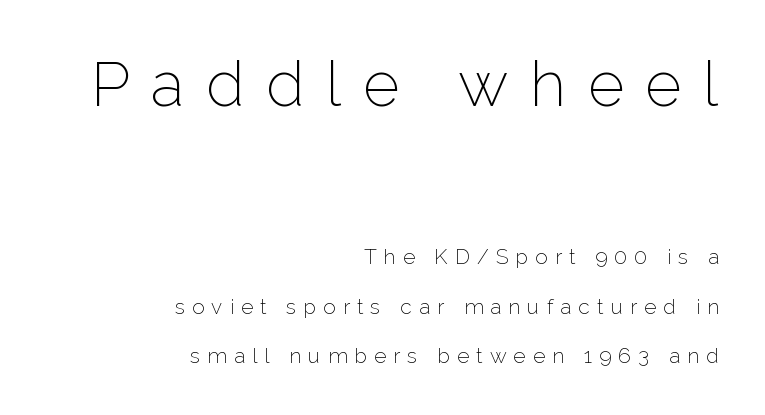
Alignment: flush right. The weight tops out at a normal text grade. In terms of letterspacing, this is a distinctly airy, spread setting. Every character sits straight up, as roman type does.
